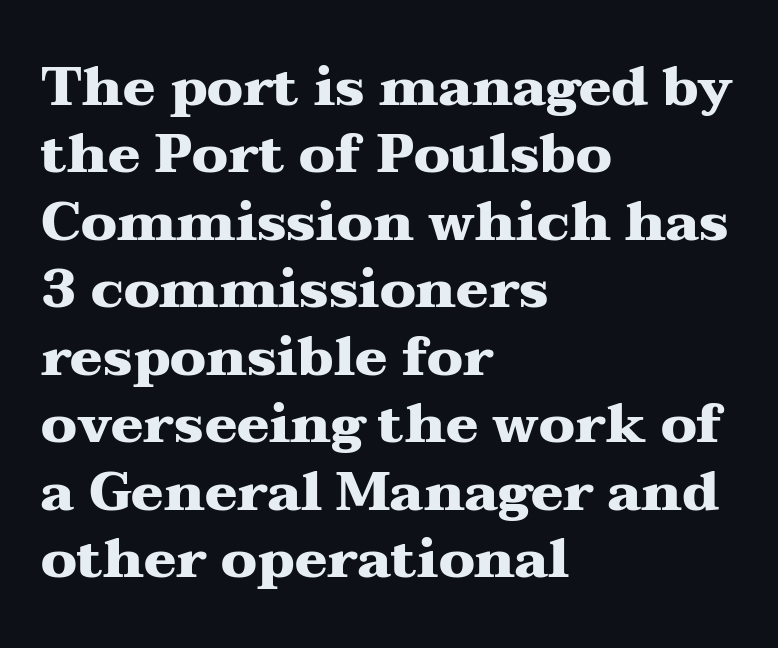
The image shows 54 px heavy, wide serif type, upright; set left-aligned, normal line spacing (1.25x), normal letter spacing, not underlined; medium stroke contrast and a medium x-height.
